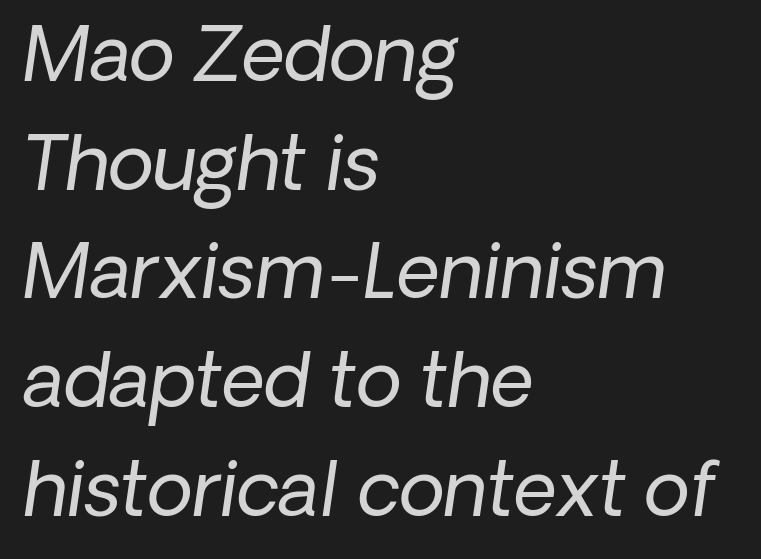
Q: Is the text bold? A: No.
Q: Is the text italic (slanted)? A: Yes, it leans right by about 8 degrees.
Q: Is the text underlined? A: No.
Q: How is the paragraph aligned? A: Left-aligned.
Q: Is the spacing between letters normal or unusually wide? A: Normal.
Q: Is the spacing between lines tight, normal or loose? A: Normal.
Q: Width (condensed, normal, or wide)? A: Normal.
Q: Stroke contrast? A: Low.
Q: x-height? A: Medium.
Q: Monospaced? A: No.
